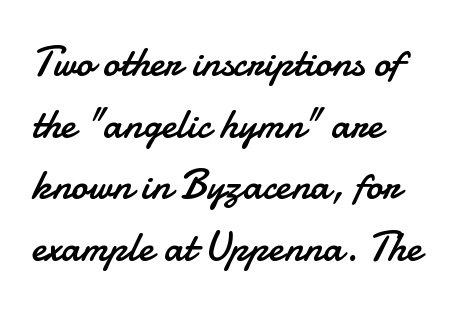
{"serif": "no", "bold": "no", "weight": "regular", "width": "normal", "stroke_contrast": "low", "x_height": "small", "monospaced": "no", "underline": "no", "align": "left", "line_spacing": "normal", "line_spacing_ratio": 1.47, "letter_spacing": "normal", "letter_spacing_em": 0.0, "glyph_px": 42}
